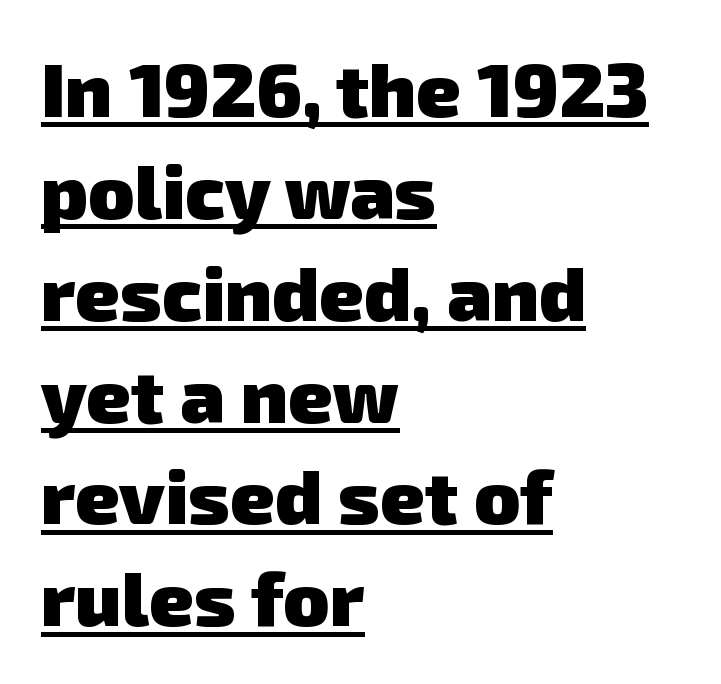
{"serif": "no", "bold": "yes", "weight": "heavy", "width": "normal", "stroke_contrast": "low", "x_height": "medium", "monospaced": "no", "underline": "yes", "align": "left", "line_spacing": "normal", "line_spacing_ratio": 1.34, "letter_spacing": "normal", "letter_spacing_em": 0.0, "glyph_px": 76}
